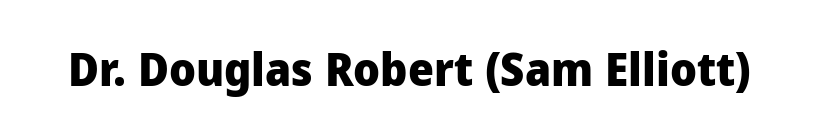
{"serif": "no", "italic": "no", "bold": "yes", "weight": "heavy", "width": "normal", "stroke_contrast": "low", "x_height": "medium", "monospaced": "no", "underline": "no", "letter_spacing": "normal", "letter_spacing_em": 0.0, "glyph_px": 46}
